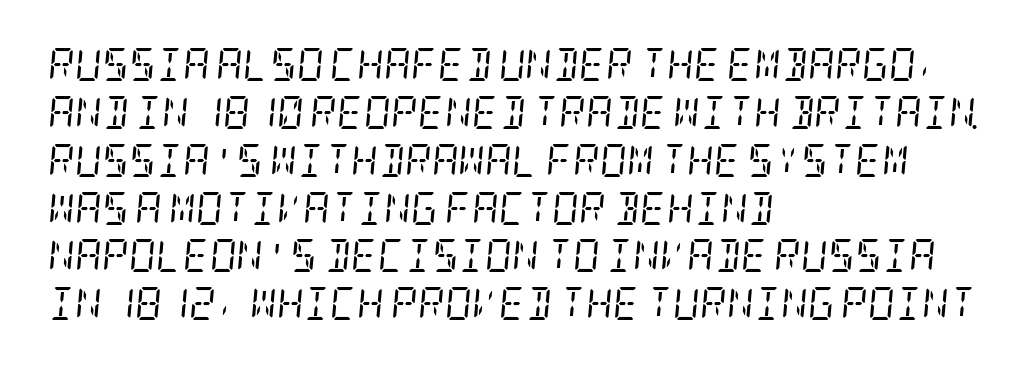
What kind of face is this? One with serifs. Is this a heavy cut? Hardly; it is regular or lighter. Rendered with sloped, italic letterforms. If you measured baseline to baseline, you'd find a middling distance. Horizontal alignment here is leftward, the default for most running prose. Descenders are the only things crossing below the line.
